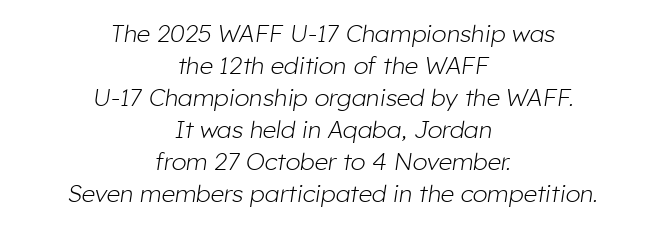
What stands out about the letter spacing? Nothing — it is the standard amount. Descender tails drop into unmarked territory. The weight would be labelled regular, book, light, or lighter still. The lettering tilts uniformly, giving the passage an italic look. Compared with a flush-left layout, this one balances lines on the center instead. Interline gaps are of average width in this sample.
